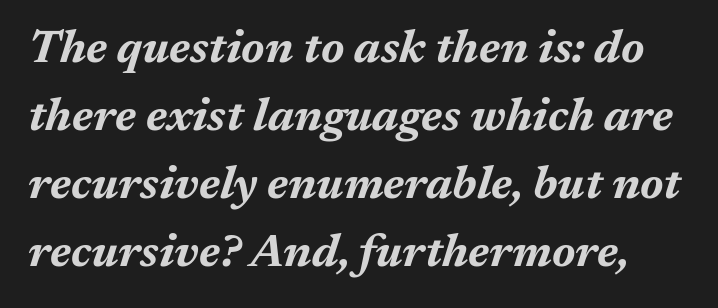
Q: Is the text bold? A: Yes.
Q: Is the text italic (slanted)? A: Yes, it leans right by about 17 degrees.
Q: Is the text underlined? A: No.
Q: Is the spacing between letters normal or unusually wide? A: Normal.
Q: Is the spacing between lines tight, normal or loose? A: Normal.
Q: Width (condensed, normal, or wide)? A: Normal.
Q: Stroke contrast? A: Medium.
Q: x-height? A: Medium.
Q: Monospaced? A: No.
